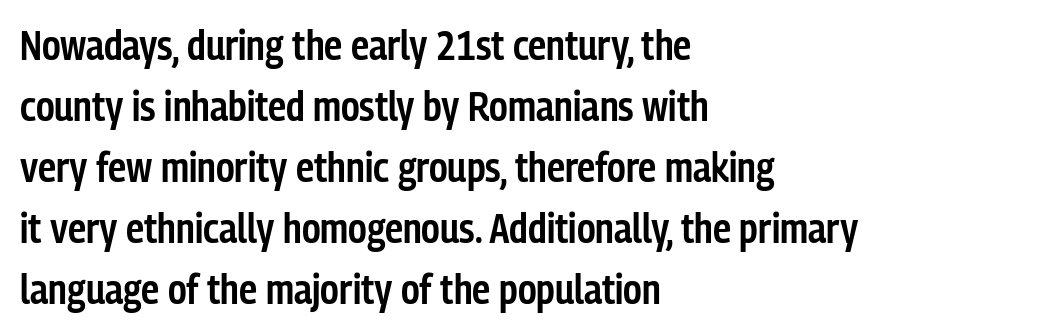
Stroke thickness is moderately raised; the sample reads as semibold. The lettering holds an erect, upright posture throughout. The lines in this sample share a left origin and differ only in where they stop. The rendering uses a moderate line-height, typical for paragraphs. A bare baseline throughout the passage.
